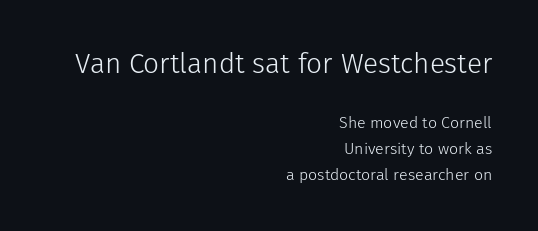
Q: Is the text bold? A: No.
Q: Is the text italic (slanted)? A: No, it is upright.
Q: Is the typeface a serif or a sans-serif typeface? A: Sans-serif.
Q: Is the text underlined? A: No.
Q: How is the paragraph aligned? A: Right-aligned.
Q: Is the spacing between letters normal or unusually wide? A: Normal.
Q: Is the spacing between lines tight, normal or loose? A: Normal.
Q: Which block of text is set in a larger size, the first (top) or the second (bottom)? A: The first (top) one.
Q: Width (condensed, normal, or wide)? A: Normal.
Q: Stroke contrast? A: Low.
Q: x-height? A: Medium.
Q: Monospaced? A: No.
